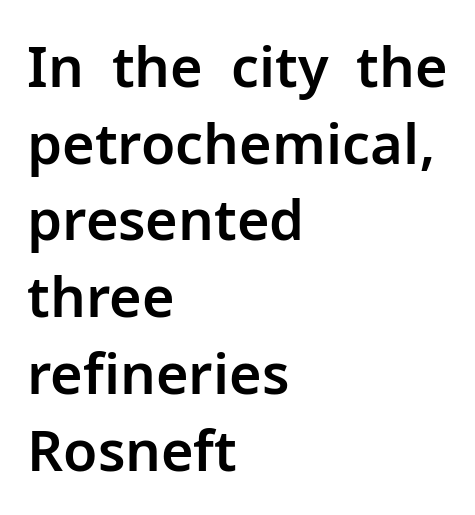
The image shows 56 px sans-serif type, upright; set left-aligned, normal line spacing (1.37x), normal letter spacing, not underlined; low stroke contrast and a medium x-height.
